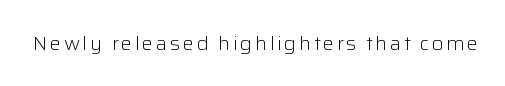
The type sits square on the baseline with zero lean. The strip under each line holds only bare page. Is the stroke heavy? The answer is a plain regular-or-lighter.
